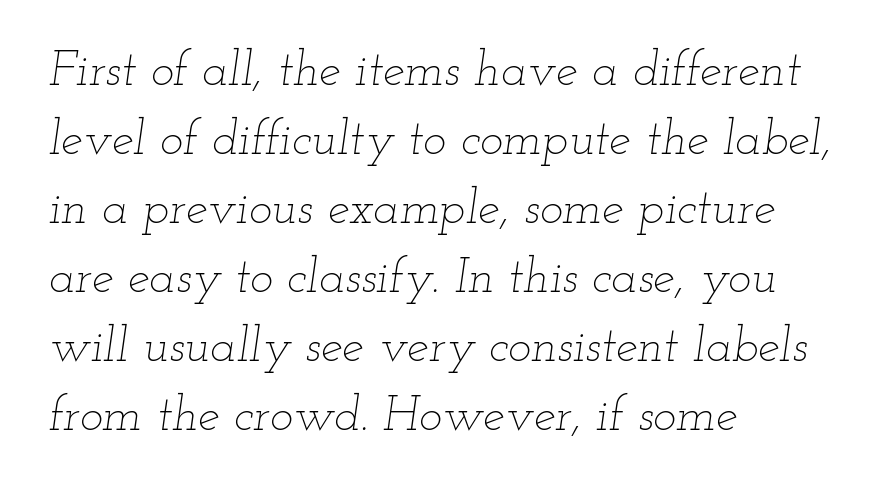
The image shows 49 px thin, wide type, italic (leaning right); set left-aligned, normal line spacing (1.41x), normal letter spacing, not underlined; low stroke contrast and a small x-height.
